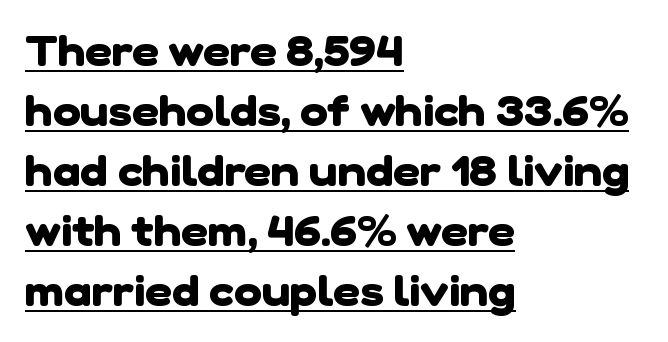
Look at the bottom of the vertical strokes: they stop flat, with no serifs. Does a line run under the words? Yes, clearly. Casual observation: everything's shoved over to the left. Glyph-to-glyph distance matches everyday printed text. The space between consecutive lines is moderate.
